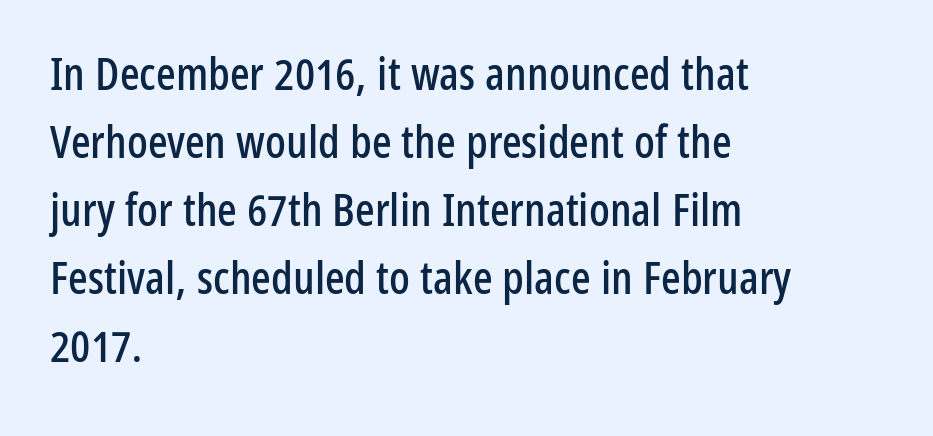
The rendering keeps characters at their native spacing. Underline: absent. Where is the straight margin? On the left. Each letter's strokes conclude bluntly, with no projecting serifs. Note the varied advance widths — an 'i' is clearly narrower than an 'm'.
